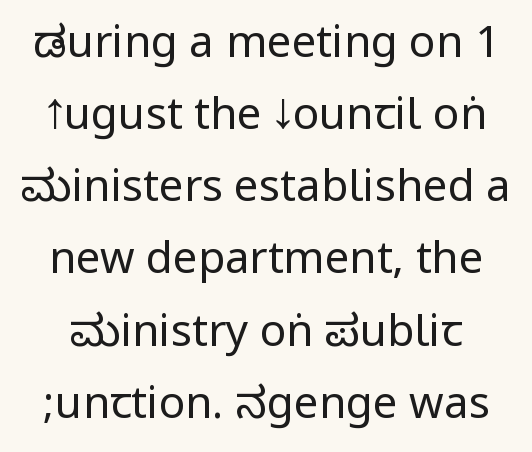
Q: Is the text bold? A: No.
Q: Is the text italic (slanted)? A: No, it is upright.
Q: Is the typeface a serif or a sans-serif typeface? A: Sans-serif.
Q: Is the text underlined? A: No.
Q: Is the spacing between letters normal or unusually wide? A: Normal.
Q: Is the spacing between lines tight, normal or loose? A: Normal.
Q: Width (condensed, normal, or wide)? A: Condensed.
Q: Stroke contrast? A: Low.
